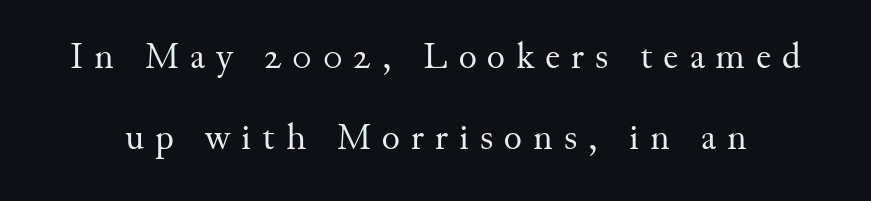
The image shows 38 px regular-weight serif type, upright; set loose line spacing (2.14x), unusually wide letter spacing (+0.29 em), not underlined; medium stroke contrast and a small x-height.
